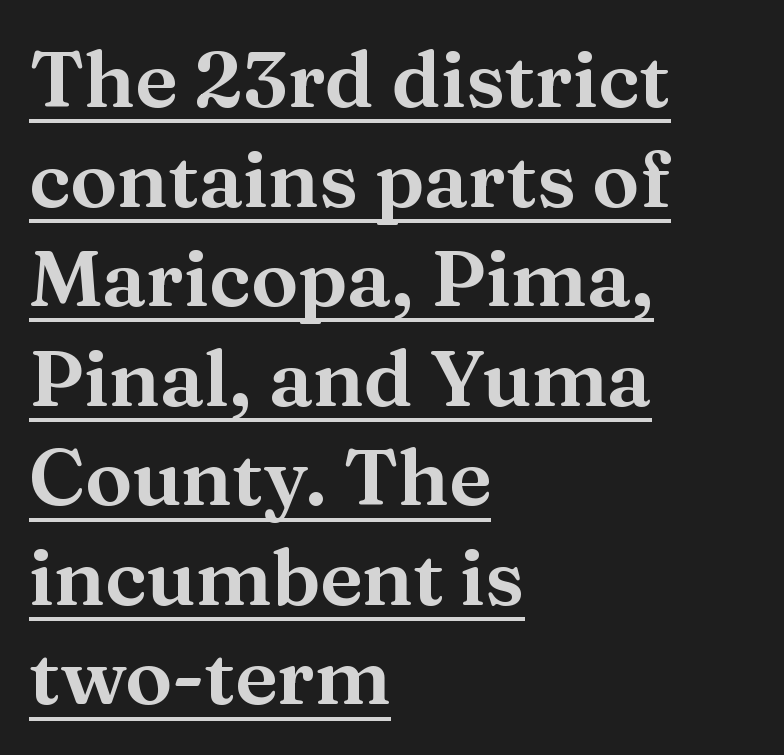
Q: Is the text italic (slanted)? A: No, it is upright.
Q: Is the typeface a serif or a sans-serif typeface? A: Serif.
Q: Is the text underlined? A: Yes.
Q: How is the paragraph aligned? A: Left-aligned.
Q: Is the spacing between letters normal or unusually wide? A: Normal.
Q: Is the spacing between lines tight, normal or loose? A: Normal.
Q: Width (condensed, normal, or wide)? A: Normal.
Q: Stroke contrast? A: Medium.
Q: x-height? A: Medium.
Q: Monospaced? A: No.
